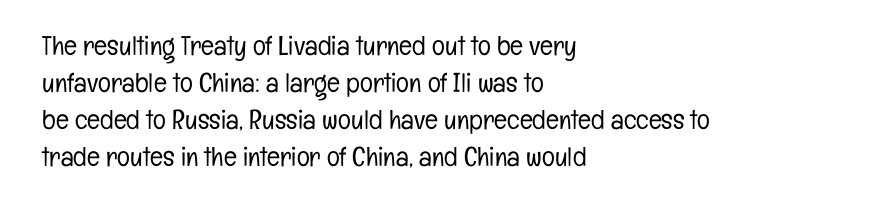
Reading down the block, your eye returns to a fixed left position each line. Tall strokes in this sample are plumb rather than angled. The rendering uses a moderate line-height, typical for paragraphs. This is not heavy type; no bold has been used. Any mark beneath the type? The region is blank. Each word holds together tightly as a unit, with standard inter-letter gaps.
